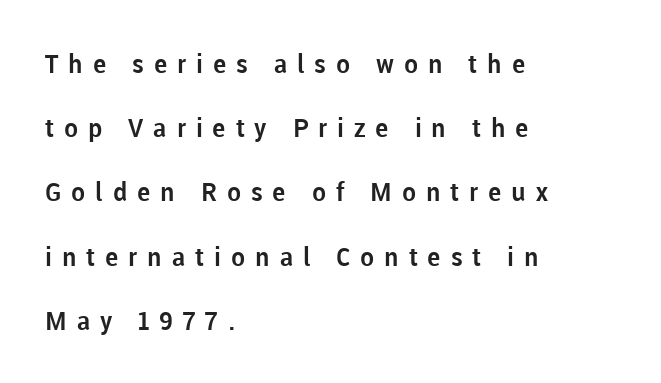
Q: Is the text italic (slanted)? A: No, it is upright.
Q: Is the text underlined? A: No.
Q: How is the paragraph aligned? A: Left-aligned.
Q: Is the spacing between letters normal or unusually wide? A: Unusually wide.
Q: Is the spacing between lines tight, normal or loose? A: Loose.
